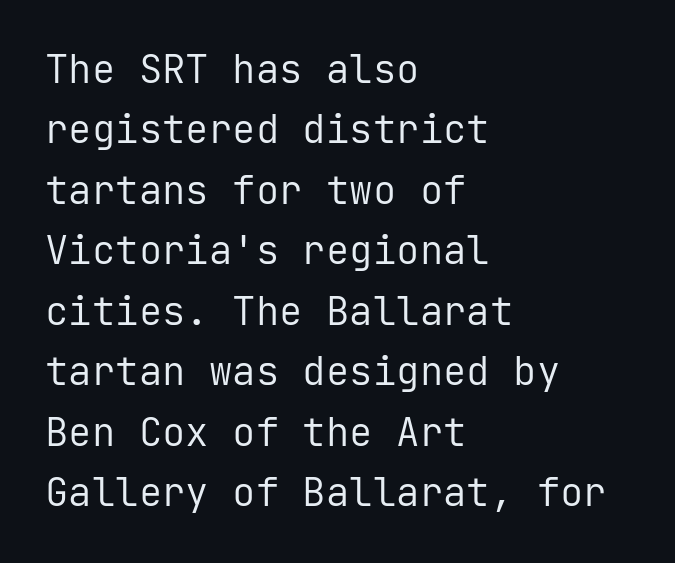
The image shows 39 px regular-weight sans-serif type, upright, monospaced; set left-aligned, normal line spacing (1.55x), normal letter spacing, not underlined; low stroke contrast and a medium x-height.
